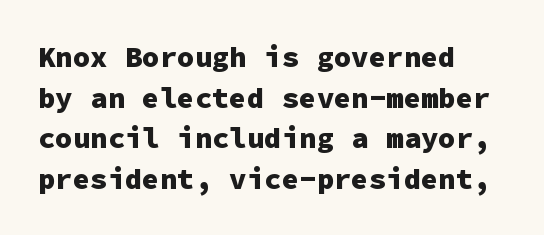
{"serif": "no", "italic": "no", "bold": "yes", "weight": "heavy", "width": "normal", "stroke_contrast": "low", "x_height": "medium", "monospaced": "yes", "underline": "no", "align": "left", "line_spacing": "normal", "line_spacing_ratio": 1.4, "letter_spacing": "normal", "letter_spacing_em": 0.0, "glyph_px": 29}
